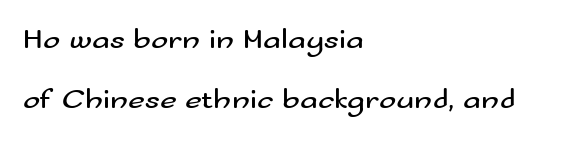
Q: Is the text bold? A: No.
Q: Is the text italic (slanted)? A: No, it is upright.
Q: Is the typeface a serif or a sans-serif typeface? A: Sans-serif.
Q: Is the text underlined? A: No.
Q: How is the paragraph aligned? A: Left-aligned.
Q: Is the spacing between letters normal or unusually wide? A: Normal.
Q: Is the spacing between lines tight, normal or loose? A: Loose.
Q: Width (condensed, normal, or wide)? A: Wide.
Q: Stroke contrast? A: Medium.
Q: x-height? A: Small.
Q: Monospaced? A: No.
